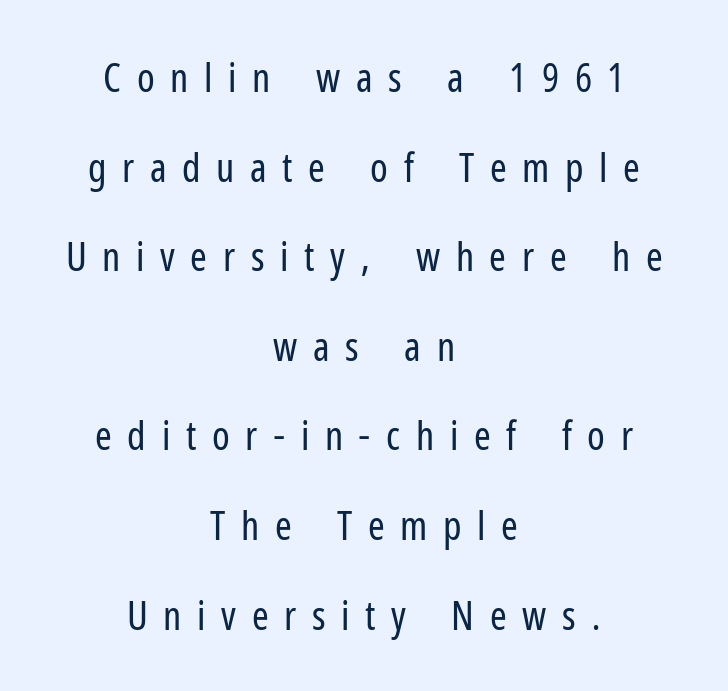
The passage shown is typeset with a sans-serif family. Honestly, the letter spacing is so wide it's the main thing you notice. Heft: none added — not bold. Spacing verdict: proportional, widths tailored to each character. Leftover space on each line is divided equally before and after the words.
